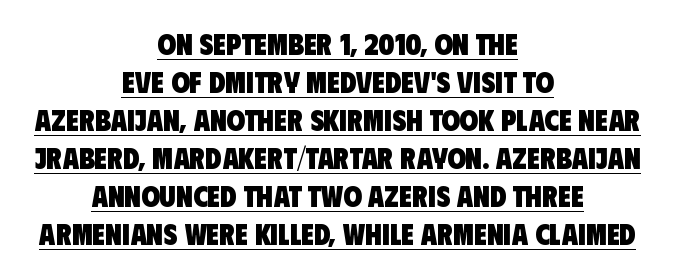
Q: Is the text bold? A: Yes.
Q: Is the typeface a serif or a sans-serif typeface? A: Sans-serif.
Q: Is the text underlined? A: Yes.
Q: How is the paragraph aligned? A: Centered.
Q: Is the spacing between letters normal or unusually wide? A: Normal.
Q: Is the spacing between lines tight, normal or loose? A: Normal.
Q: Width (condensed, normal, or wide)? A: Condensed.
Q: Stroke contrast? A: Low.
Q: x-height? A: Large.
Q: Monospaced? A: No.
